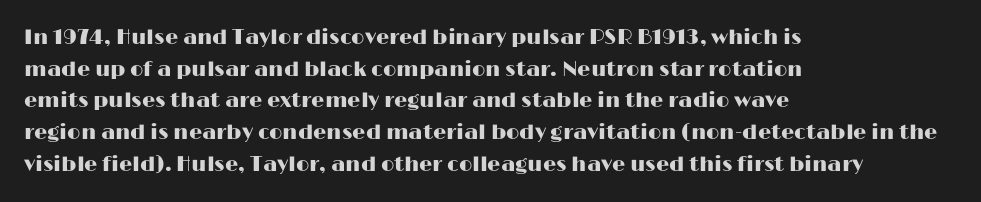
Q: Is the text italic (slanted)? A: No, it is upright.
Q: Is the text underlined? A: No.
Q: How is the paragraph aligned? A: Left-aligned.
Q: Is the spacing between letters normal or unusually wide? A: Normal.
Q: Is the spacing between lines tight, normal or loose? A: Normal.
